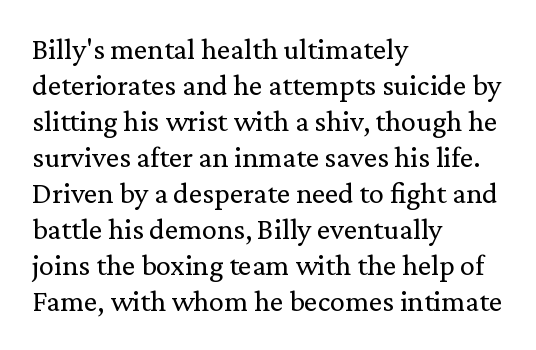
Q: Is the text bold? A: No.
Q: Is the text italic (slanted)? A: No, it is upright.
Q: Is the typeface a serif or a sans-serif typeface? A: Serif.
Q: Is the text underlined? A: No.
Q: How is the paragraph aligned? A: Left-aligned.
Q: Is the spacing between letters normal or unusually wide? A: Normal.
Q: Width (condensed, normal, or wide)? A: Normal.
Q: Stroke contrast? A: Low.
Q: x-height? A: Medium.
Q: Monospaced? A: No.
